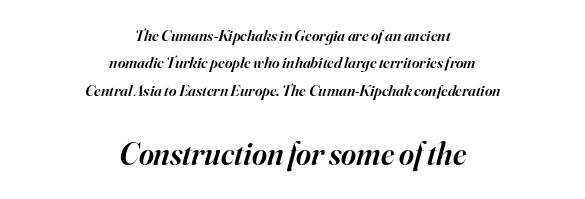
The image shows 32 px semibold serif type, italic (leaning right); set centered, line spacing 1.71x, normal letter spacing, not underlined; the second (bottom) block is 2.0x larger; high stroke contrast and a small x-height.
